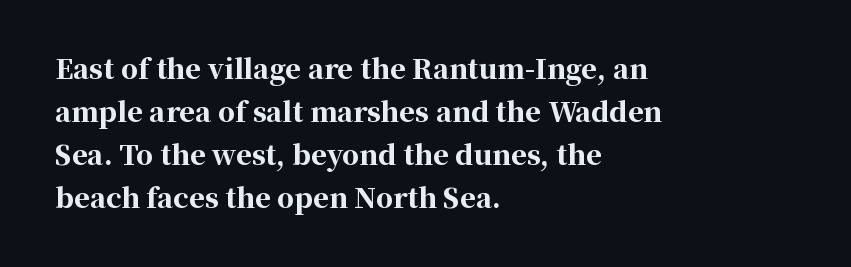
Typesetter's note: full bold, strokes at maximum text heaviness. Quick note: interline space is typical. Compared with a centered layout, this one pins lines to the left instead. Tall strokes in this sample are plumb rather than angled. The tracking reads as untouched default to a designer's eye. Has an underline been added? It has not.
